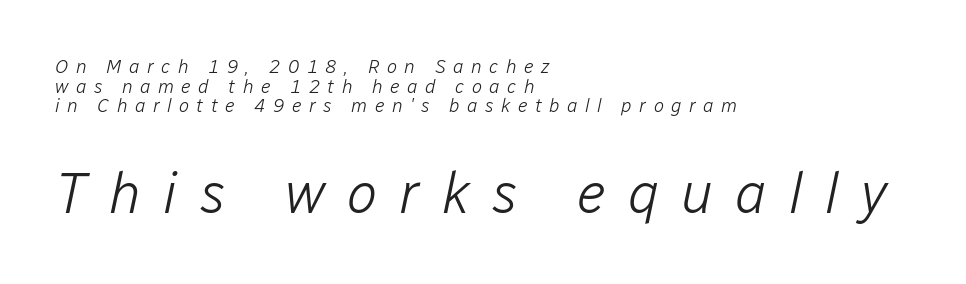
Here the designer chose a conventional face with non-uniform glyph widths. These lines were composed using italics. Is the lower block the larger one? Yes — the lower block carries the bigger type. The tracking reads as deliberately expanded to a designer's eye. Does the leading feel generous? Not at all — it's pinched. Underline: absent.
